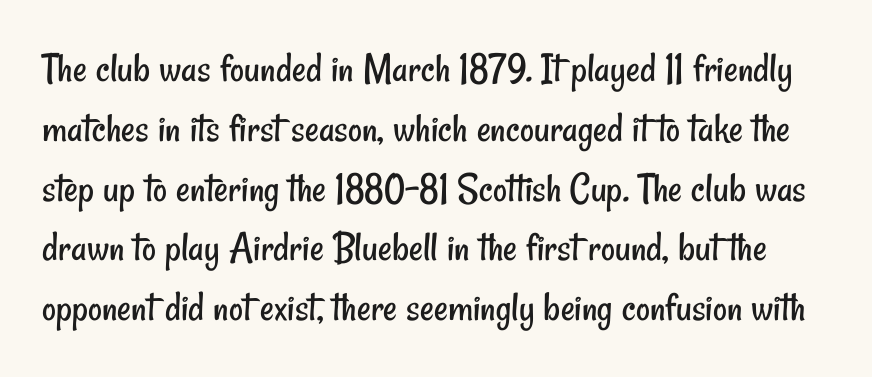
The image shows 43 px regular-weight, condensed sans-serif type; set normal line spacing (1.39x), normal letter spacing, not underlined; low stroke contrast and a small x-height.
